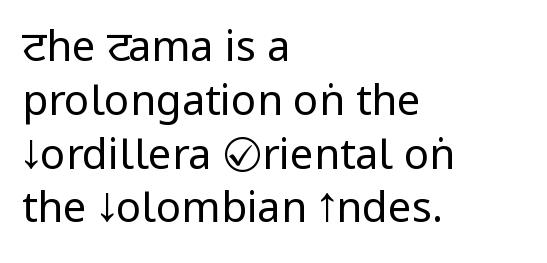
{"serif": "no", "italic": "no", "bold": "no", "weight": "regular", "width": "condensed", "stroke_contrast": "low", "x_height": "large", "monospaced": "no", "underline": "no", "align": "left", "line_spacing": "normal", "line_spacing_ratio": 1.28, "letter_spacing": "normal", "letter_spacing_em": 0.0, "glyph_px": 42}
